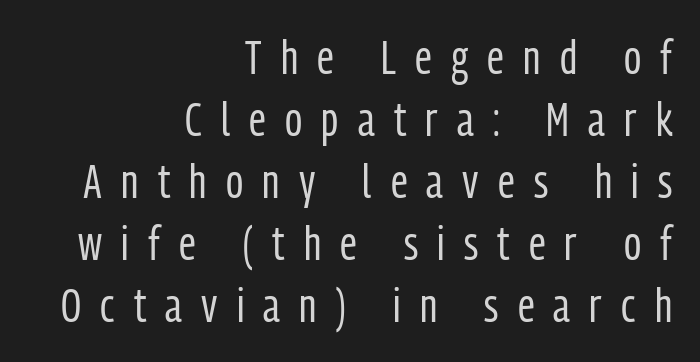
{"serif": "no", "italic": "no", "bold": "no", "weight": "regular", "width": "condensed", "stroke_contrast": "low", "x_height": "medium", "monospaced": "no", "underline": "no", "align": "right", "line_spacing": "normal", "line_spacing_ratio": 1.32, "letter_spacing": "wide", "letter_spacing_em": 0.41, "glyph_px": 47}
